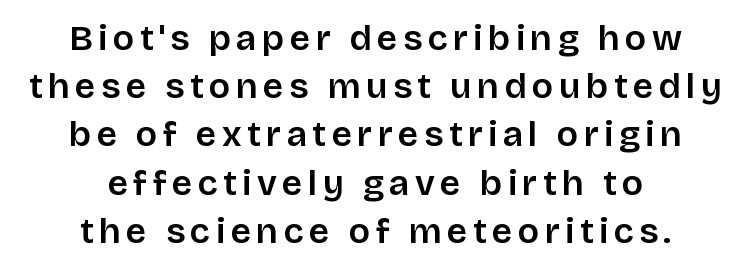
{"serif": "no", "italic": "no", "bold": "semi", "weight": "semibold", "width": "normal", "stroke_contrast": "low", "x_height": "large", "monospaced": "no", "underline": "no", "align": "center", "line_spacing": "normal", "line_spacing_ratio": 1.34, "glyph_px": 36}
